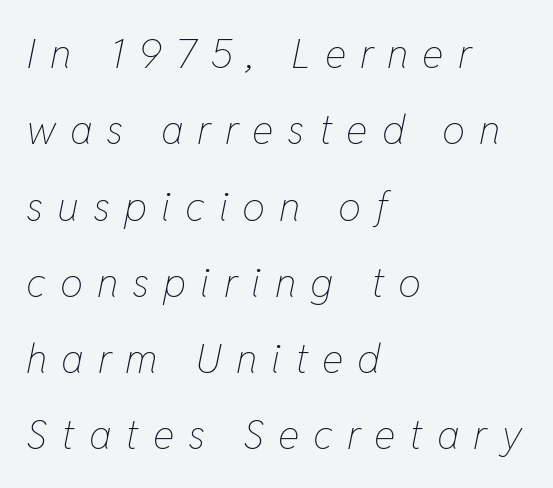
The image shows 41 px thin, condensed type, italic (leaning right); set left-aligned, line spacing 1.86x, unusually wide letter spacing (+0.34 em), not underlined; low stroke contrast and a medium x-height.
